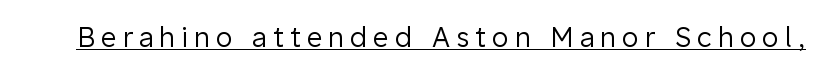
Q: Is the text bold? A: No.
Q: Is the text italic (slanted)? A: No, it is upright.
Q: Is the text underlined? A: Yes.
Q: Is the spacing between letters normal or unusually wide? A: Unusually wide.
